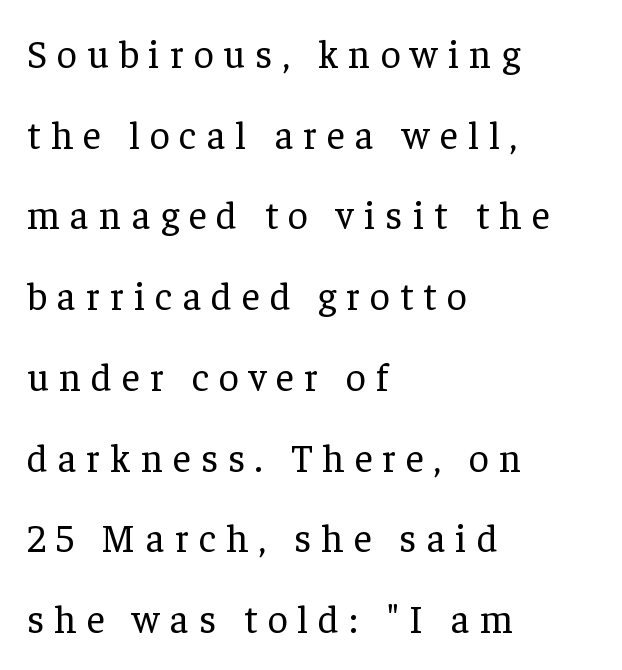
Q: Is the text bold? A: No.
Q: Is the text italic (slanted)? A: No, it is upright.
Q: Is the typeface a serif or a sans-serif typeface? A: Serif.
Q: Is the text underlined? A: No.
Q: How is the paragraph aligned? A: Left-aligned.
Q: Is the spacing between letters normal or unusually wide? A: Unusually wide.
Q: Is the spacing between lines tight, normal or loose? A: Loose.
Q: Width (condensed, normal, or wide)? A: Normal.
Q: Stroke contrast? A: Low.
Q: x-height? A: Medium.
Q: Monospaced? A: No.
